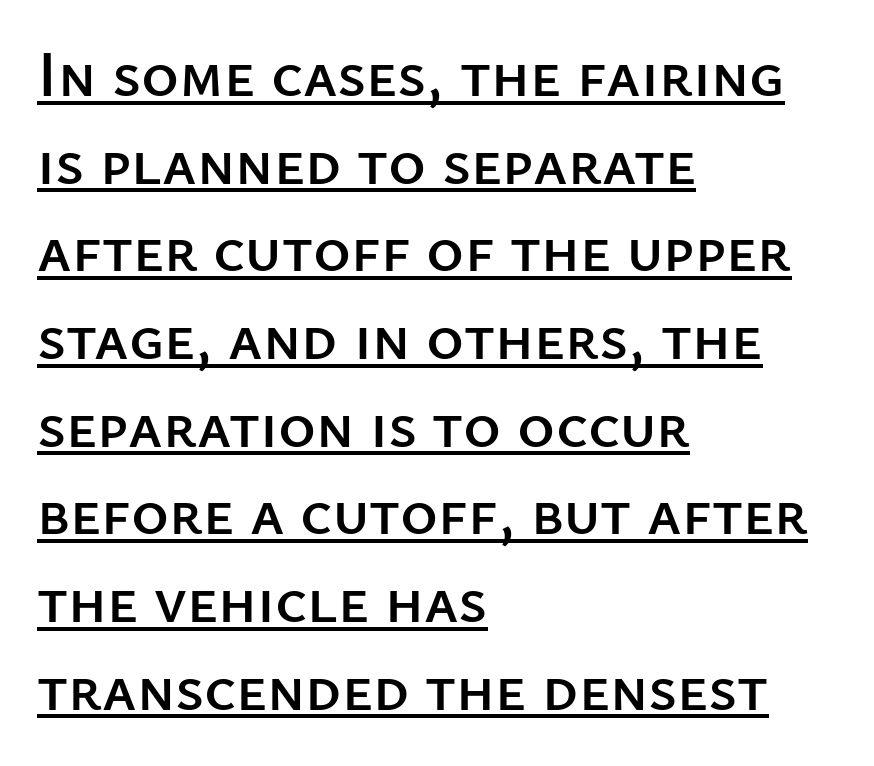
The image shows 64 px sans-serif type, upright; set left-aligned, normal line spacing (1.37x), normal letter spacing, underlined; low stroke contrast and a medium x-height.
